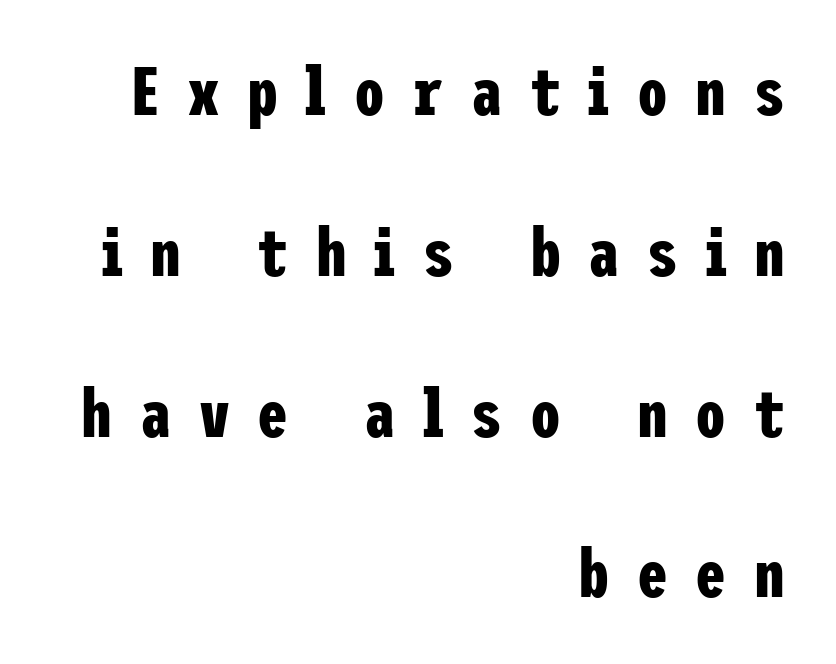
{"serif": "no", "italic": "no", "bold": "yes", "weight": "bold", "width": "condensed", "stroke_contrast": "low", "x_height": "medium", "underline": "no", "align": "right", "line_spacing": "loose", "line_spacing_ratio": 2.33, "letter_spacing": "wide", "letter_spacing_em": 0.4, "glyph_px": 69}
